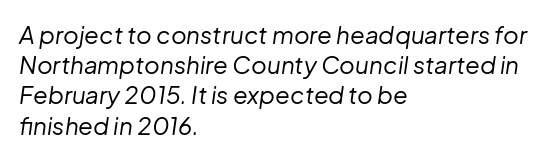
Q: Is the text bold? A: No.
Q: Is the text italic (slanted)? A: Yes, it leans right by about 8 degrees.
Q: Is the text underlined? A: No.
Q: How is the paragraph aligned? A: Left-aligned.
Q: Is the spacing between letters normal or unusually wide? A: Normal.
Q: Is the spacing between lines tight, normal or loose? A: Normal.
